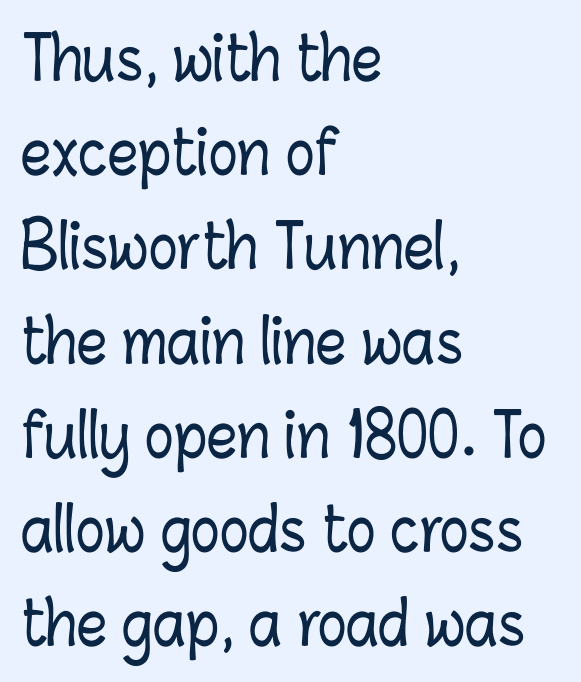
Q: Is the text italic (slanted)? A: No, it is upright.
Q: Is the text underlined? A: No.
Q: How is the paragraph aligned? A: Left-aligned.
Q: Is the spacing between letters normal or unusually wide? A: Normal.
Q: Is the spacing between lines tight, normal or loose? A: Normal.
Q: Width (condensed, normal, or wide)? A: Condensed.
Q: Stroke contrast? A: Low.
Q: x-height? A: Medium.
Q: Monospaced? A: No.
